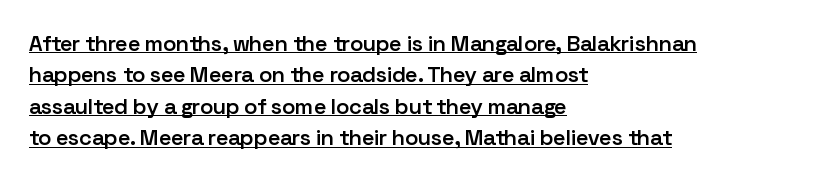
The image shows 22 px text type, upright; set left-aligned, normal line spacing (1.43x), normal letter spacing, underlined.
